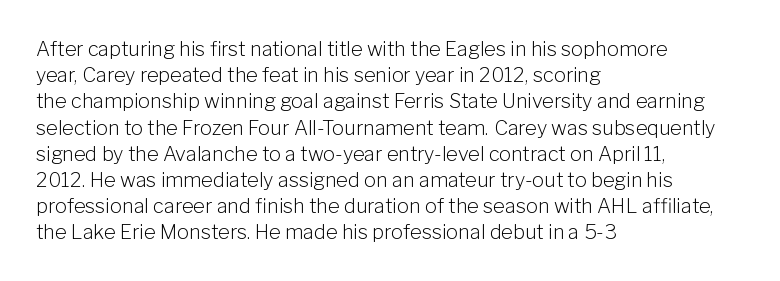
No chunkiness to these letters — they're not bold. Alignment: flush left. Do the letters lean? They stand straight. Horizontal bands of white between lines are of average thickness. Has an underline been added? It has not. Is the letter spacing exaggerated? No — it looks like the ordinary default.
